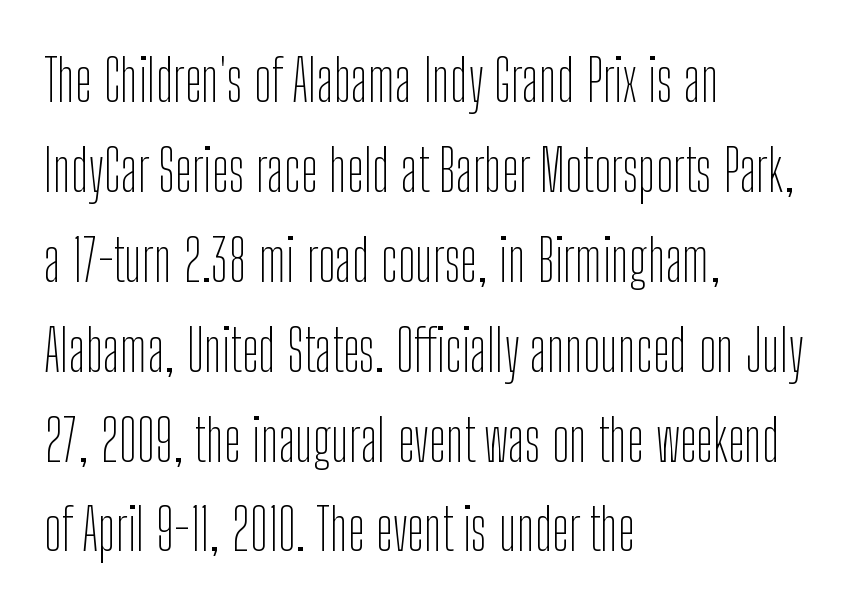
Visually the block forms a straight wall on the left and a jagged coastline on the right. The face used here is proportionally spaced, like ordinary book or web type. Type style note: lacks serifs. Honestly, the row spacing looks completely unremarkable. The characters are drawn with everyday or finer stroke widths. Ordinary non-slanted type is in use.
